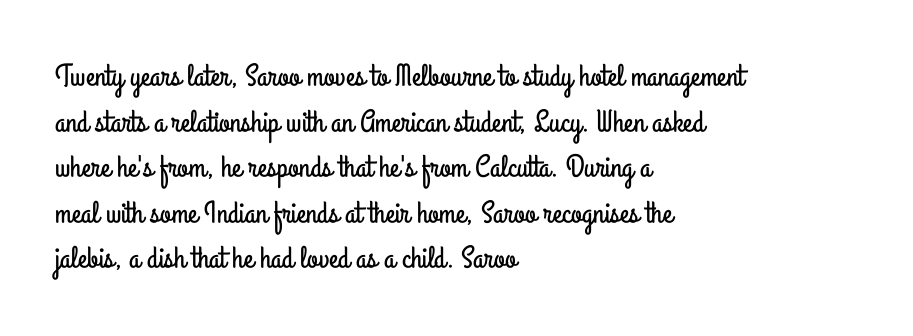
Q: Is the text italic (slanted)? A: No, it is upright.
Q: Is the typeface a serif or a sans-serif typeface? A: Sans-serif.
Q: Is the text underlined? A: No.
Q: How is the paragraph aligned? A: Left-aligned.
Q: Is the spacing between letters normal or unusually wide? A: Normal.
Q: Is the spacing between lines tight, normal or loose? A: Normal.
Q: Width (condensed, normal, or wide)? A: Condensed.
Q: Stroke contrast? A: Low.
Q: x-height? A: Small.
Q: Monospaced? A: No.
